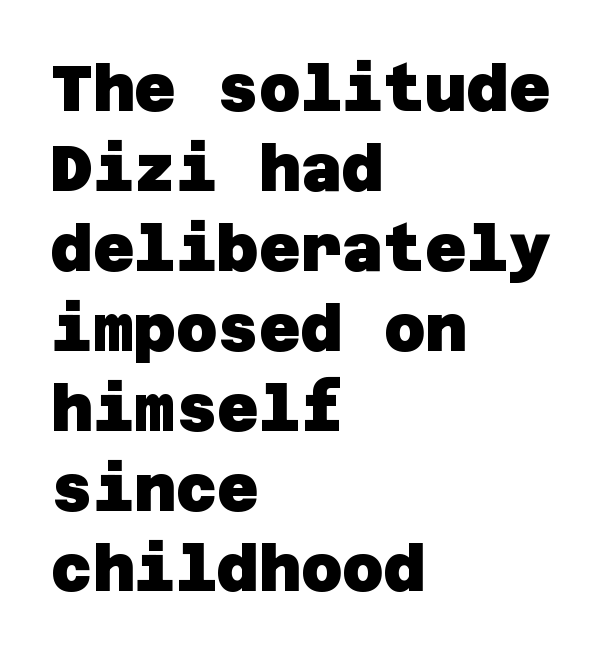
Q: Is the text bold? A: Yes.
Q: Is the typeface a serif or a sans-serif typeface? A: Sans-serif.
Q: Is the text underlined? A: No.
Q: How is the paragraph aligned? A: Left-aligned.
Q: Is the spacing between letters normal or unusually wide? A: Normal.
Q: Is the spacing between lines tight, normal or loose? A: Normal.
Q: Width (condensed, normal, or wide)? A: Normal.
Q: Stroke contrast? A: Low.
Q: x-height? A: Large.
